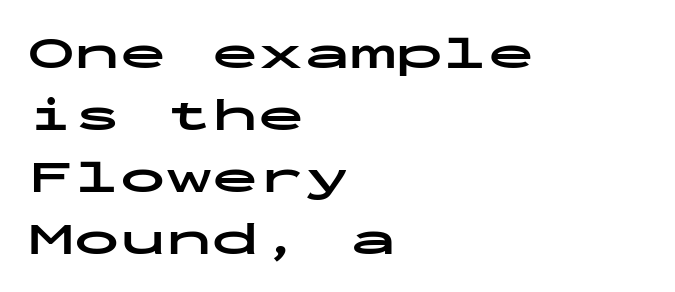
The image shows 46 px bold, wide sans-serif type, upright, monospaced; set left-aligned, normal line spacing (1.35x), normal letter spacing, not underlined; low stroke contrast and a medium x-height.
